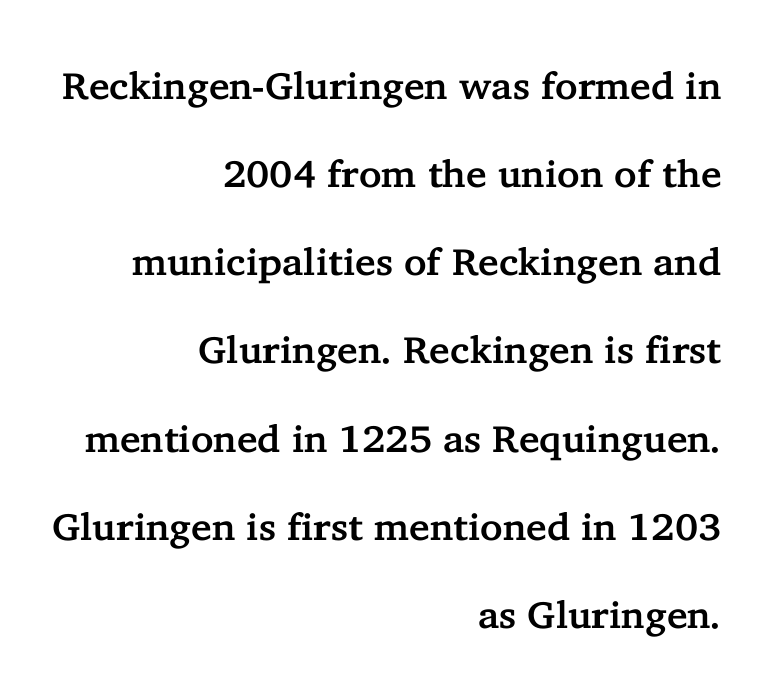
Q: Is the text italic (slanted)? A: No, it is upright.
Q: Is the typeface a serif or a sans-serif typeface? A: Serif.
Q: Is the text underlined? A: No.
Q: How is the paragraph aligned? A: Right-aligned.
Q: Is the spacing between letters normal or unusually wide? A: Normal.
Q: Is the spacing between lines tight, normal or loose? A: Loose.
Q: Width (condensed, normal, or wide)? A: Normal.
Q: Stroke contrast? A: Low.
Q: x-height? A: Medium.
Q: Monospaced? A: No.
